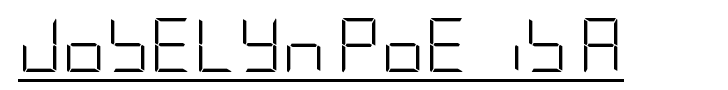
Q: Is the text bold? A: No.
Q: Is the text italic (slanted)? A: No, it is upright.
Q: Is the typeface a serif or a sans-serif typeface? A: Sans-serif.
Q: Is the text underlined? A: Yes.
Q: Is the spacing between letters normal or unusually wide? A: Normal.
Q: Width (condensed, normal, or wide)? A: Condensed.
Q: Stroke contrast? A: Low.
Q: x-height? A: Large.
